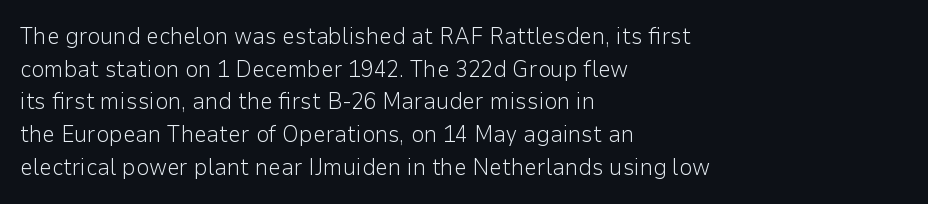
Characters follow at the spacing the type designer built in. The letterforms sit at book weight or below. Rendered with straight, roman letterforms. The rows are spaced the way most documents space them. The strip under each line holds only bare page.
